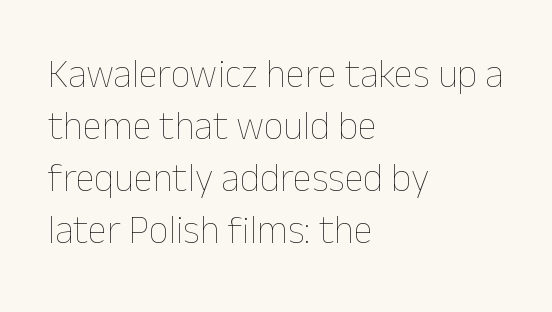
The image shows 39 px thin type, upright; set left-aligned, normal line spacing (1.33x), normal letter spacing, not underlined; low stroke contrast and a medium x-height.
